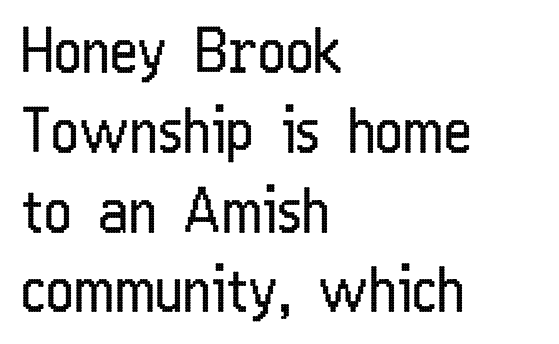
Q: Is the text bold? A: No.
Q: Is the text italic (slanted)? A: No, it is upright.
Q: Is the typeface a serif or a sans-serif typeface? A: Sans-serif.
Q: Is the text underlined? A: No.
Q: How is the paragraph aligned? A: Left-aligned.
Q: Is the spacing between letters normal or unusually wide? A: Normal.
Q: Is the spacing between lines tight, normal or loose? A: Normal.
Q: Width (condensed, normal, or wide)? A: Condensed.
Q: Stroke contrast? A: Low.
Q: x-height? A: Medium.
Q: Monospaced? A: No.
